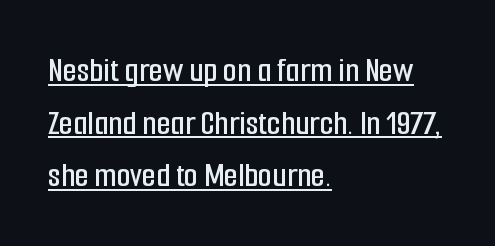
The block of text has a typical density, with ordinary space between rows. The letters advance in unequal steps, a hallmark of proportional type. In designer terms, the underline attribute is active on this setting. Serif or sans? Sans — the stroke terminals are bare. In terms of letterspacing, this is plain default setting. In terms of posture, this sample is upright.
